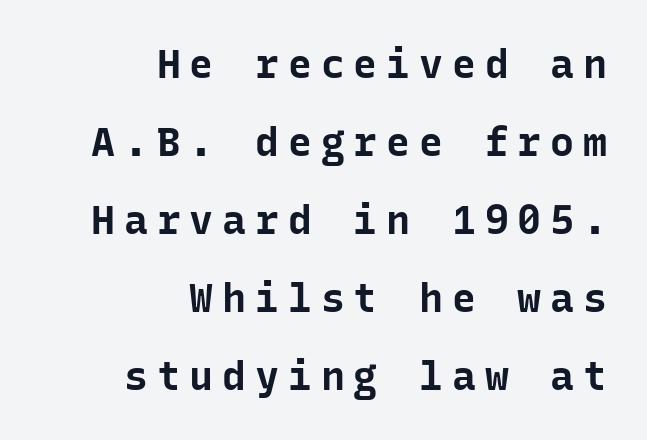
{"serif": "no", "italic": "no", "bold": "yes", "weight": "bold", "width": "normal", "stroke_contrast": "low", "x_height": "medium", "monospaced": "yes", "underline": "no", "align": "right", "line_spacing": "loose", "line_spacing_ratio": 1.95, "letter_spacing": "wide", "letter_spacing_em": 0.22, "glyph_px": 40}
